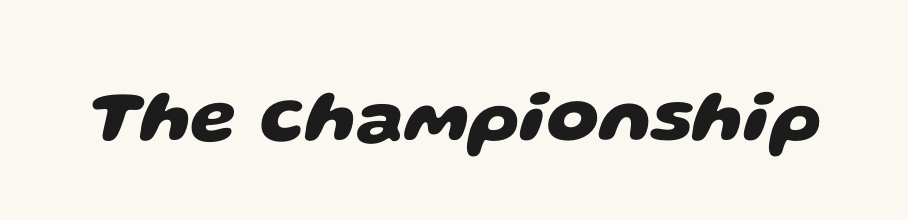
{"serif": "no", "bold": "yes", "weight": "heavy", "width": "wide", "stroke_contrast": "low", "x_height": "large", "monospaced": "no", "underline": "no", "letter_spacing": "normal", "letter_spacing_em": 0.0, "glyph_px": 74}
